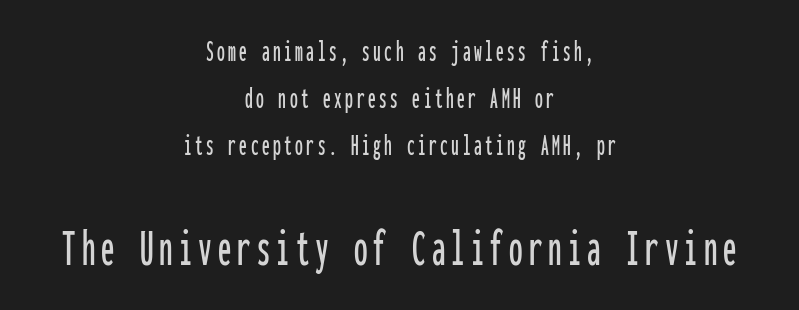
{"serif": "no", "italic": "no", "width": "condensed", "stroke_contrast": "low", "x_height": "medium", "monospaced": "yes", "underline": "no", "align": "center", "line_spacing": "normal", "line_spacing_ratio": 1.51, "larger_block": "second", "size_ratio": 1.74, "glyph_px": 54}
